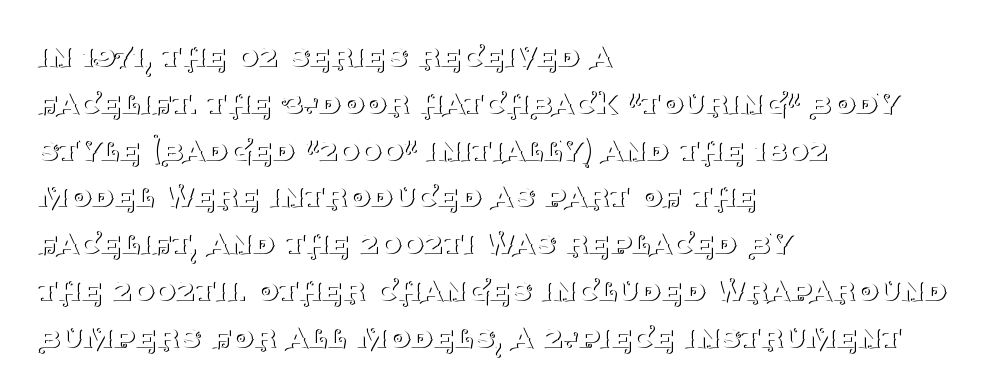
{"serif": "yes", "italic": "no", "bold": "no", "weight": "thin", "width": "normal", "stroke_contrast": "medium", "x_height": "large", "monospaced": "no", "underline": "no", "align": "left", "line_spacing": "normal", "line_spacing_ratio": 1.3, "letter_spacing": "normal", "letter_spacing_em": 0.0, "glyph_px": 36}
